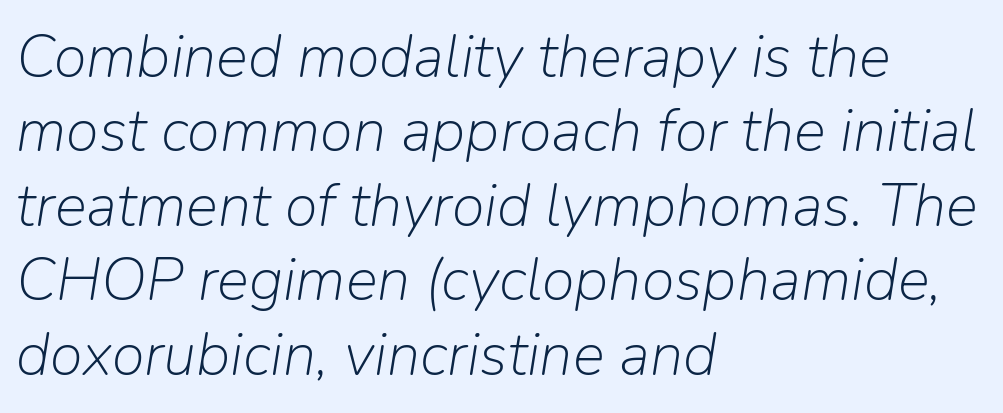
{"italic": "yes", "lean": "right", "slant_degrees": 9, "bold": "no", "weight": "light", "width": "normal", "stroke_contrast": "low", "x_height": "medium", "monospaced": "no", "underline": "no", "align": "left", "line_spacing_ratio": 1.24, "letter_spacing": "normal", "letter_spacing_em": 0.0, "glyph_px": 60}
